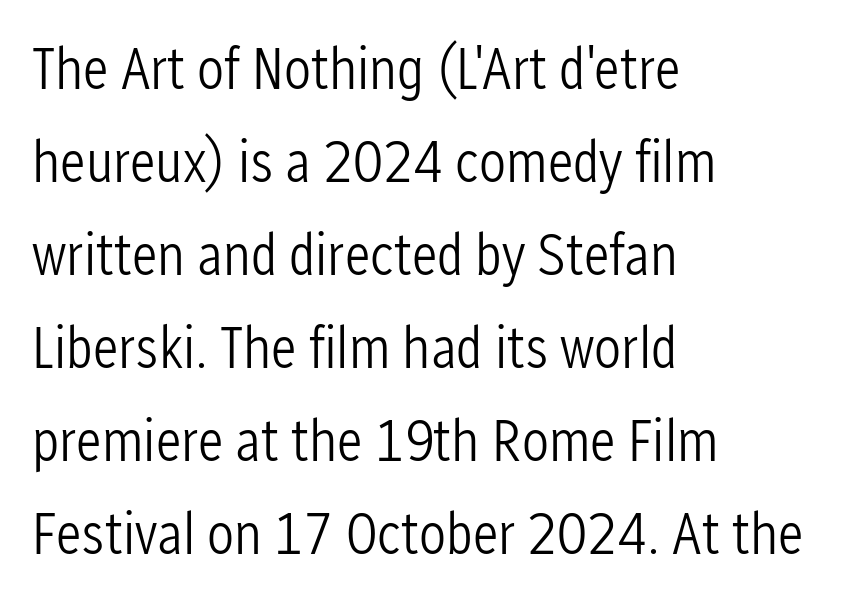
Regarding leading, the lines here are spaced in the standard way. Think of a printed novel: that variable character pitch is what you see here. The setting favours the left margin, as ordinary paragraphs usually do. Nothing heavy about these letters — not bold at all.
